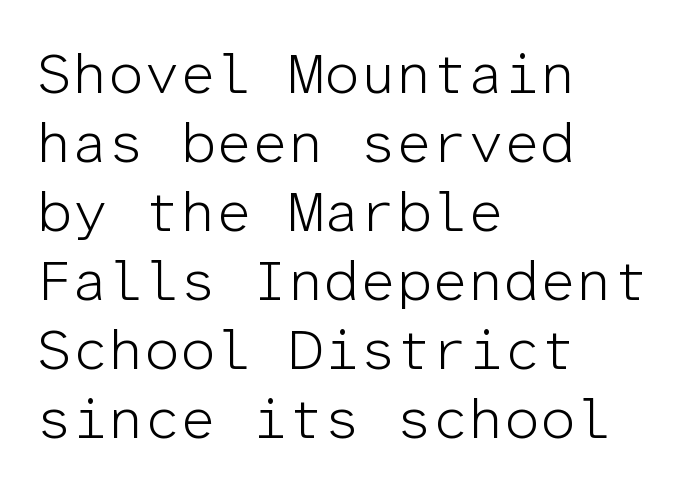
{"serif": "no", "italic": "no", "bold": "no", "weight": "light", "width": "normal", "stroke_contrast": "low", "x_height": "medium", "monospaced": "yes", "underline": "no", "align": "left", "line_spacing_ratio": 1.21, "letter_spacing": "normal", "letter_spacing_em": 0.0, "glyph_px": 57}
